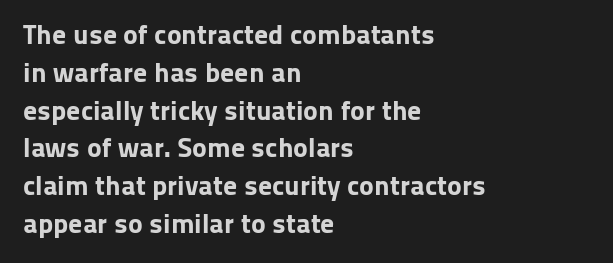
The image shows 28 px bold sans-serif type, upright; set left-aligned, normal line spacing (1.35x), normal letter spacing, not underlined; low stroke contrast and a medium x-height.
